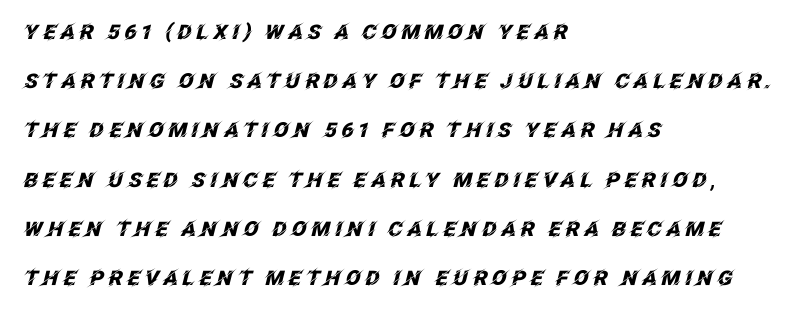
{"italic": "yes", "lean": "right", "slant_degrees": 12, "bold": "yes", "underline": "no", "align": "left", "line_spacing": "loose", "line_spacing_ratio": 2.46, "letter_spacing": "wide", "letter_spacing_em": 0.2, "glyph_px": 20}
